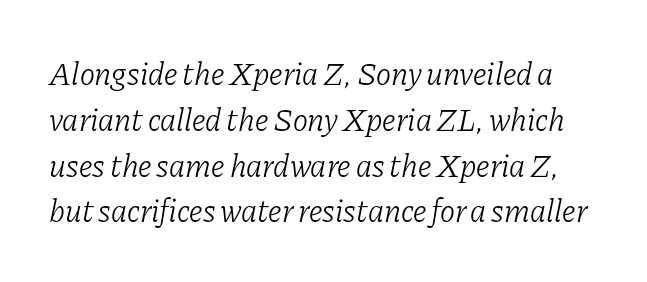
{"serif": "yes", "italic": "yes", "lean": "right", "slant_degrees": 11, "bold": "no", "weight": "light", "width": "normal", "stroke_contrast": "low", "x_height": "medium", "monospaced": "no", "underline": "no", "line_spacing": "normal", "line_spacing_ratio": 1.43, "letter_spacing": "normal", "letter_spacing_em": 0.0, "glyph_px": 32}
